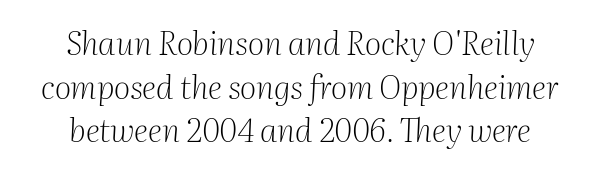
The image shows 32 px light serif type, italic (leaning right); set centered, normal line spacing (1.36x), normal letter spacing, not underlined; medium stroke contrast and a medium x-height.
